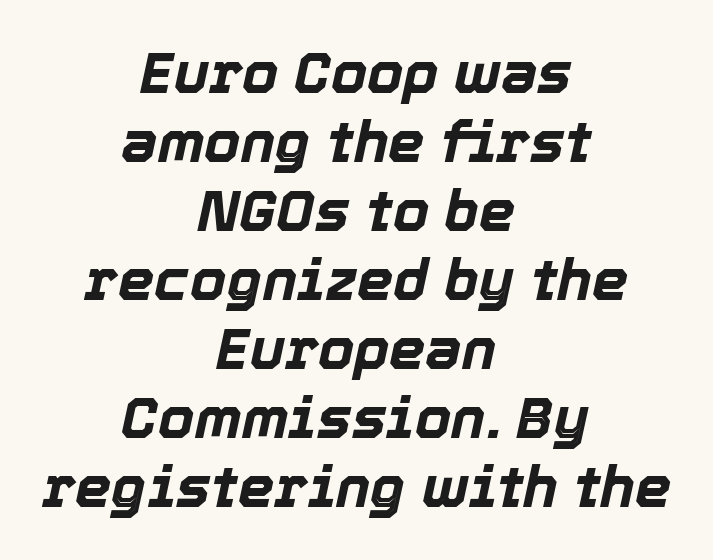
Q: Is the text bold? A: Yes.
Q: Is the text italic (slanted)? A: Yes, it leans right by about 12 degrees.
Q: Is the text underlined? A: No.
Q: How is the paragraph aligned? A: Centered.
Q: Is the spacing between letters normal or unusually wide? A: Normal.
Q: Width (condensed, normal, or wide)? A: Normal.
Q: x-height? A: Medium.
Q: Monospaced? A: No.
